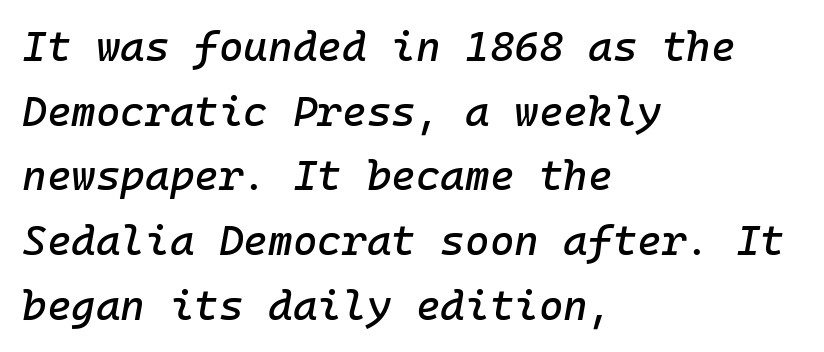
The face used here is monospaced, like something from a code editor. The zone under the glyphs is completely vacant. The leading is moderate, giving the passage an even texture. Letter spacing: default. Observe the lean: these are italic letterforms.
